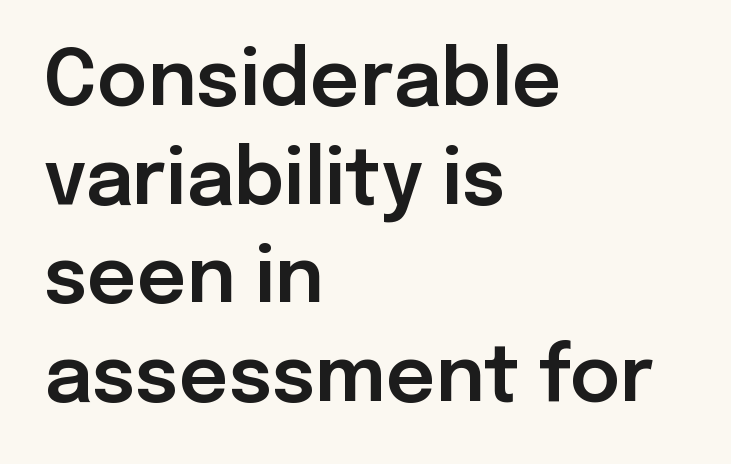
The image shows 77 px sans-serif type, upright; set left-aligned, normal line spacing (1.28x), normal letter spacing, not underlined; low stroke contrast and a medium x-height.
